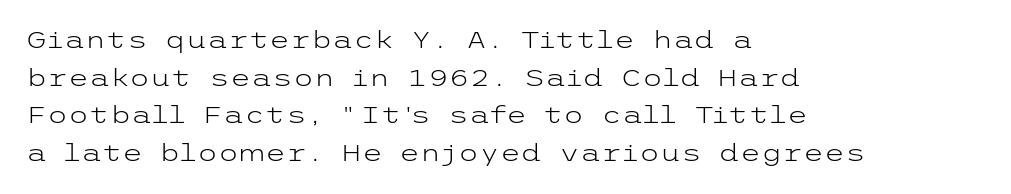
{"italic": "no", "bold": "no", "underline": "no", "align": "left", "line_spacing": "normal", "line_spacing_ratio": 1.57, "letter_spacing": "normal", "letter_spacing_em": 0.0, "glyph_px": 24}
